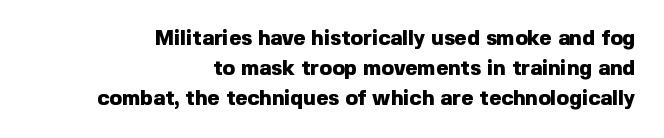
The image shows 21 px bold type, upright; set right-aligned, normal line spacing (1.42x), normal letter spacing, not underlined.
